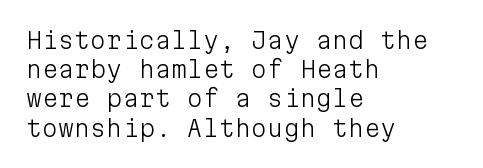
Q: Is the text bold? A: No.
Q: Is the text italic (slanted)? A: No, it is upright.
Q: Is the text underlined? A: No.
Q: How is the paragraph aligned? A: Left-aligned.
Q: Is the spacing between letters normal or unusually wide? A: Normal.
Q: Is the spacing between lines tight, normal or loose? A: Normal.
